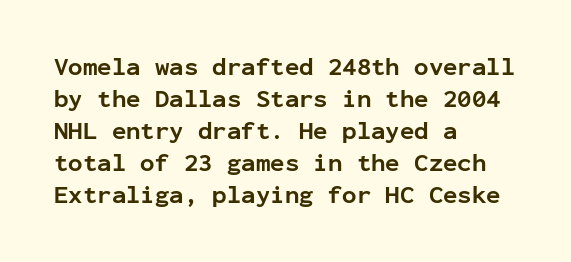
Q: Is the text bold? A: Yes.
Q: Is the text italic (slanted)? A: No, it is upright.
Q: Is the text underlined? A: No.
Q: How is the paragraph aligned? A: Left-aligned.
Q: Is the spacing between letters normal or unusually wide? A: Normal.
Q: Is the spacing between lines tight, normal or loose? A: Normal.
